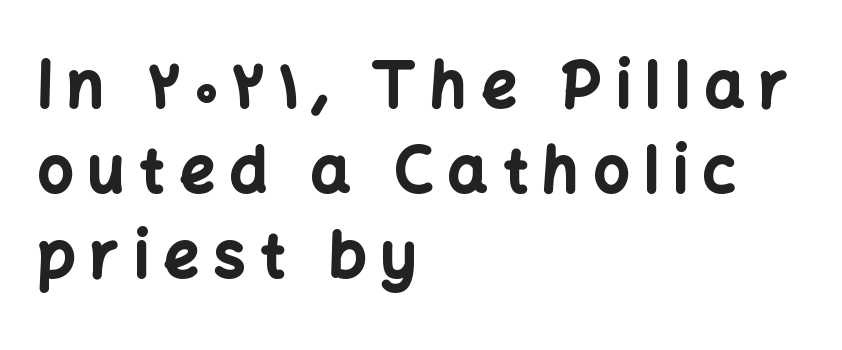
Q: Is the text bold? A: Yes.
Q: Is the text italic (slanted)? A: No, it is upright.
Q: Is the typeface a serif or a sans-serif typeface? A: Sans-serif.
Q: Is the text underlined? A: No.
Q: How is the paragraph aligned? A: Left-aligned.
Q: Is the spacing between letters normal or unusually wide? A: Unusually wide.
Q: Is the spacing between lines tight, normal or loose? A: Normal.
Q: Width (condensed, normal, or wide)? A: Normal.
Q: Stroke contrast? A: Low.
Q: x-height? A: Medium.
Q: Monospaced? A: No.
